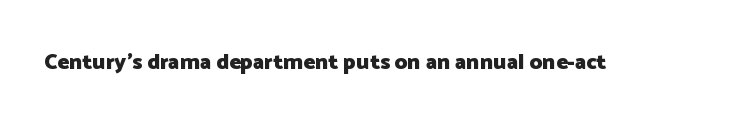
{"italic": "no", "bold": "yes", "underline": "no", "letter_spacing": "normal", "letter_spacing_em": 0.0, "glyph_px": 22}
